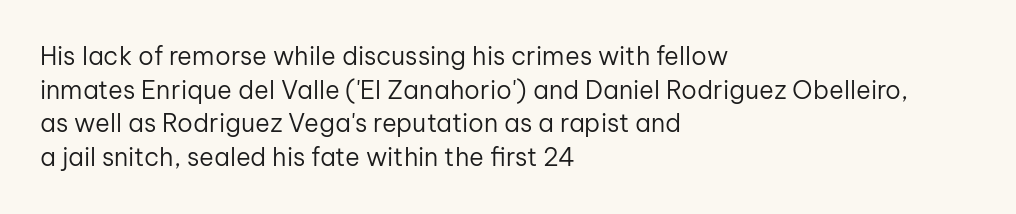
Q: Is the text bold? A: No.
Q: Is the text italic (slanted)? A: No, it is upright.
Q: Is the text underlined? A: No.
Q: How is the paragraph aligned? A: Left-aligned.
Q: Is the spacing between letters normal or unusually wide? A: Normal.
Q: Is the spacing between lines tight, normal or loose? A: Normal.
